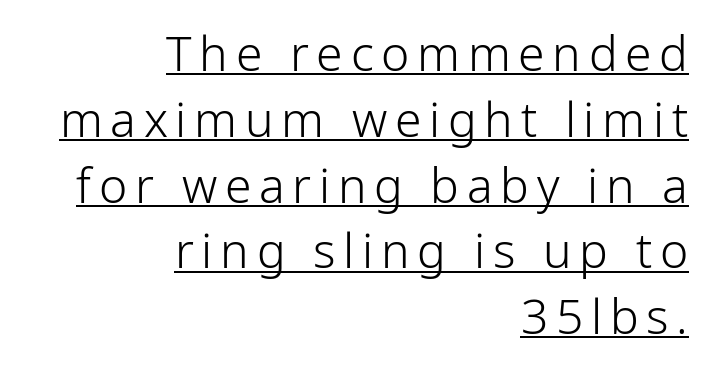
Weight: not bold — regular or lighter. The sample's only ornament is a line tracing under the words. The typography opts for an upright posture over an oblique one. Leftover space on each line is placed entirely before the opening word.
